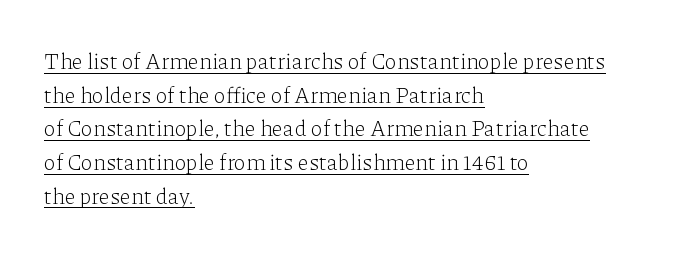
{"italic": "no", "bold": "no", "underline": "yes", "align": "left", "line_spacing": "normal", "line_spacing_ratio": 1.53, "letter_spacing": "normal", "letter_spacing_em": 0.0, "glyph_px": 22}
